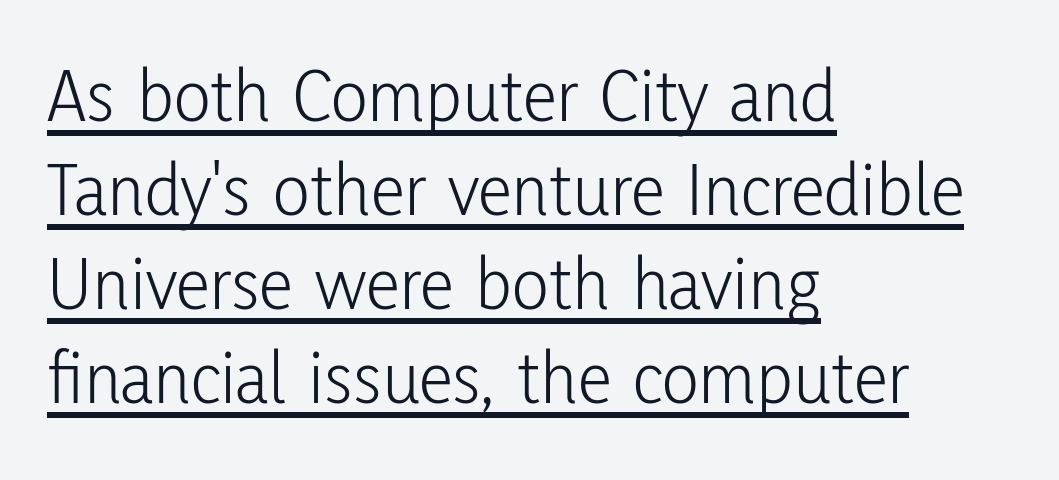
{"serif": "no", "italic": "no", "bold": "no", "weight": "light", "width": "condensed", "stroke_contrast": "low", "x_height": "medium", "monospaced": "no", "underline": "yes", "align": "left", "line_spacing_ratio": 1.22, "letter_spacing": "normal", "letter_spacing_em": 0.0, "glyph_px": 77}
